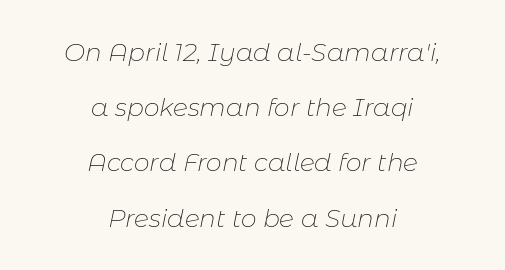
The image shows 25 px text type, italic (leaning right); set centered, loose line spacing (2.21x), normal letter spacing, not underlined.
